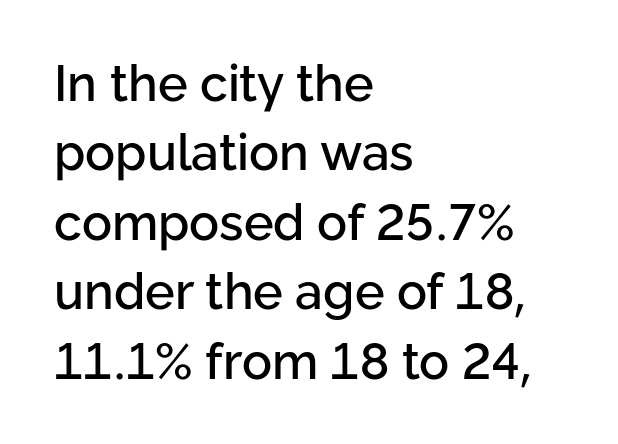
Each letter's strokes conclude bluntly, with no projecting serifs. Has an underline been added? It has not. Note the varied advance widths — an 'i' is clearly narrower than an 'm'. The designer left line spacing at the default. Which margin do the lines hug? The left one — the right edge is uneven. Notice how the stems are strictly vertical — no italics here.
